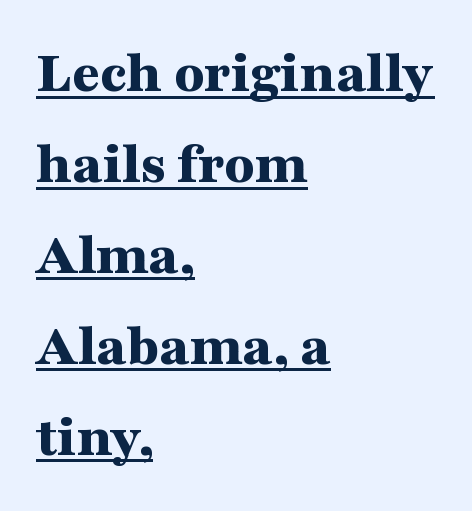
Does the lettering tilt? It doesn't — this is upright. These lines sit exactly where default settings would place them. This sample has the flowing, uneven cadence of proportional lettering. The rendering uses the underline text-decoration. Is the type bold? Yes — the strokes are clearly thick and heavy. These lines are composed in type with serifs.
